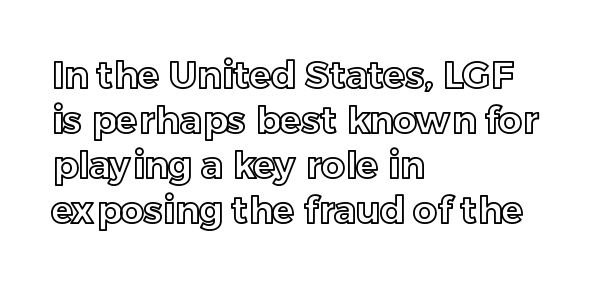
The image shows 37 px text type, upright; set left-aligned, line spacing 1.22x, normal letter spacing, not underlined; a medium x-height.
